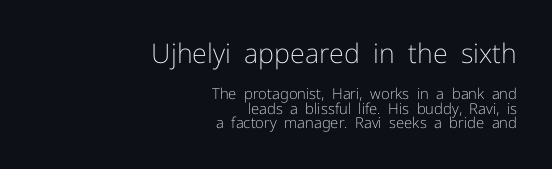
The words here are not underlined. The face used here appears at its bigger size in the upper chunk. Words appear dense and cohesive because spacing is normal. The type sits square on the baseline with zero lean.
